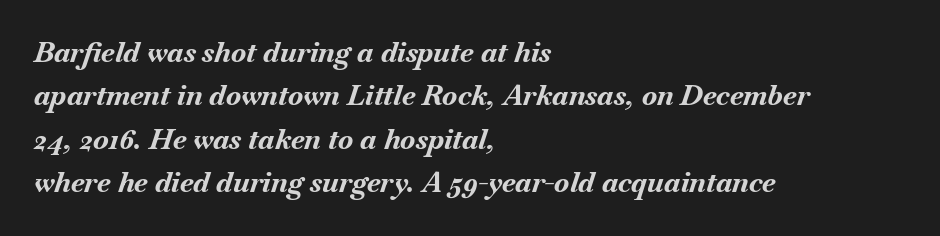
The image shows 28 px bold type, italic (leaning right); set left-aligned, normal line spacing (1.55x), normal letter spacing, not underlined; medium stroke contrast and a small x-height.
